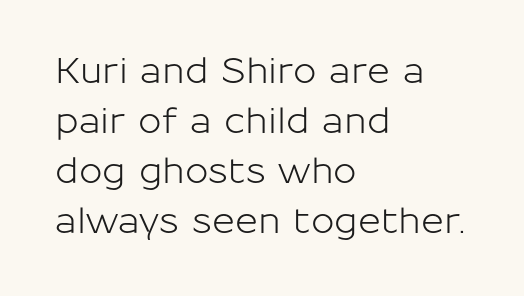
The image shows 35 px sans-serif type, upright; set left-aligned, normal line spacing (1.43x), normal letter spacing, not underlined; low stroke contrast and a medium x-height.
